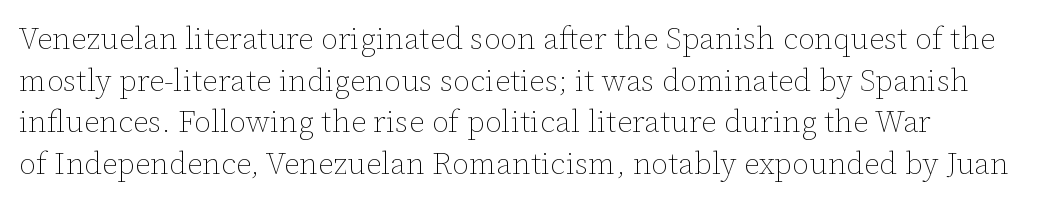
The image shows 31 px thin type, upright; set left-aligned, normal line spacing (1.34x), normal letter spacing, not underlined; low stroke contrast and a medium x-height.
